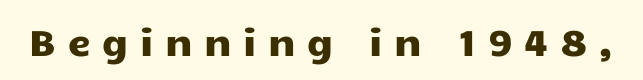
{"serif": "no", "italic": "no", "width": "wide", "stroke_contrast": "low", "x_height": "medium", "monospaced": "no", "underline": "no", "letter_spacing": "wide", "letter_spacing_em": 0.32, "glyph_px": 36}
